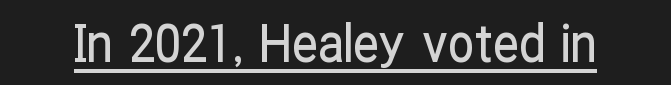
Q: Is the text italic (slanted)? A: No, it is upright.
Q: Is the typeface a serif or a sans-serif typeface? A: Sans-serif.
Q: Is the text underlined? A: Yes.
Q: Is the spacing between letters normal or unusually wide? A: Normal.
Q: Width (condensed, normal, or wide)? A: Condensed.
Q: Stroke contrast? A: Low.
Q: x-height? A: Medium.
Q: Monospaced? A: No.
